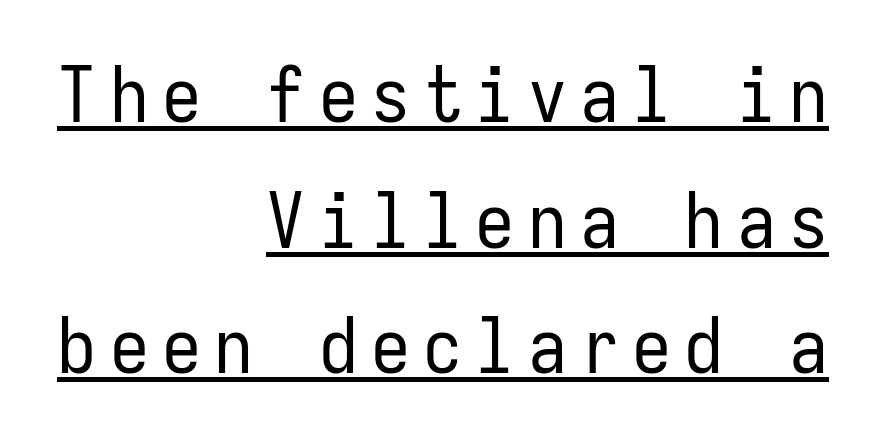
Where is the straight margin? On the right. Heaviness? Minimal to ordinary, like unemphasized prose. Posture: vertical. The vertical gap from one line to the next is medium.
